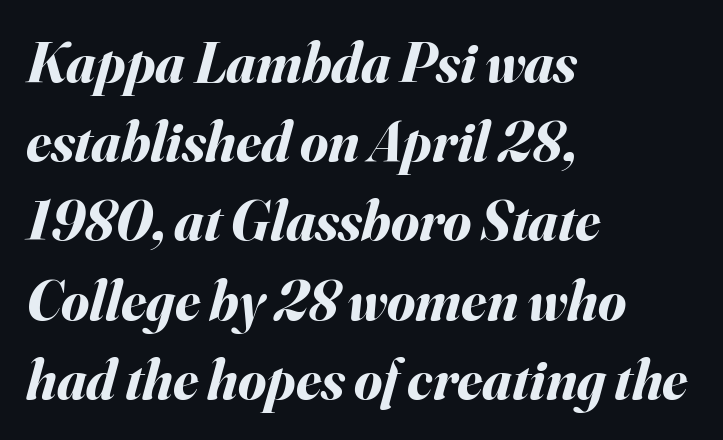
{"italic": "yes", "lean": "right", "slant_degrees": 16, "bold": "yes", "weight": "bold", "width": "normal", "stroke_contrast": "medium", "x_height": "small", "monospaced": "no", "underline": "no", "align": "left", "line_spacing": "normal", "line_spacing_ratio": 1.39, "letter_spacing": "normal", "letter_spacing_em": 0.0, "glyph_px": 57}
